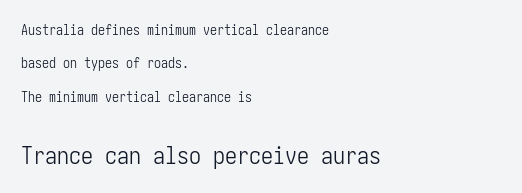
The lettering holds an erect, upright posture throughout. Compared with typical paragraphs, the rows here are farther apart. Stroke thickness stays within the range of a standard reading face or lighter. Which margin do the lines hug? The left one — the right edge is uneven.
